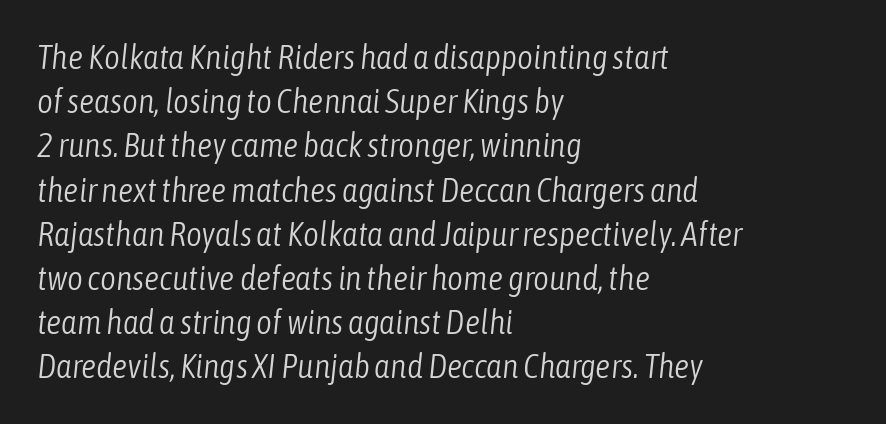
Interline gaps are of average width in this sample. Reading down the block, your eye returns to a fixed left position each line. The glyphs are unaccompanied by any horizontal stroke below them. Default kerning and tracking; the words read as compact shapes.
